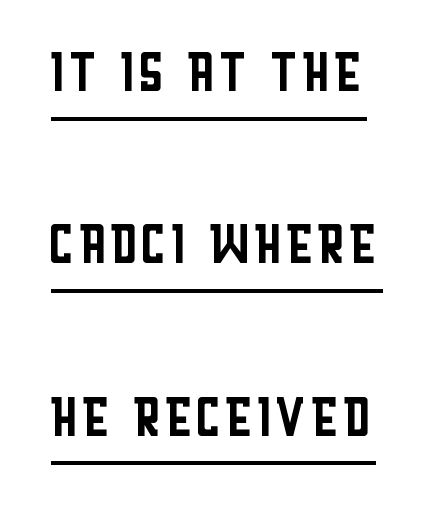
Varying glyph widths throughout — classic text-font behaviour. Upright lettering throughout. Vertical spacing — loose. The words here are underlined.
